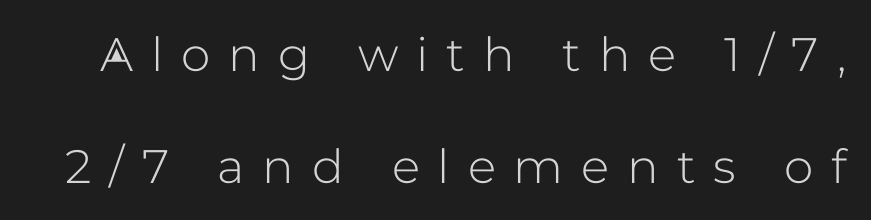
Characters remain perfectly vertical along every line. Think of a printed novel: that variable character pitch is what you see here. The gaps between neighbouring characters are conspicuously large. Loosely led — the rows are spread out. To sum up the face: it is a sans, with no serifs. Any mark beneath the type? The region is blank.
